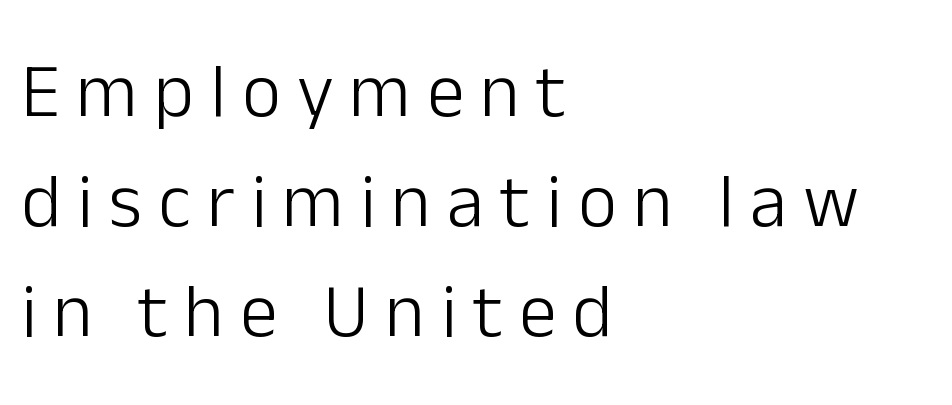
The image shows 76 px light sans-serif type, upright; set left-aligned, normal line spacing (1.45x), unusually wide letter spacing (+0.21 em), not underlined; low stroke contrast and a medium x-height.
